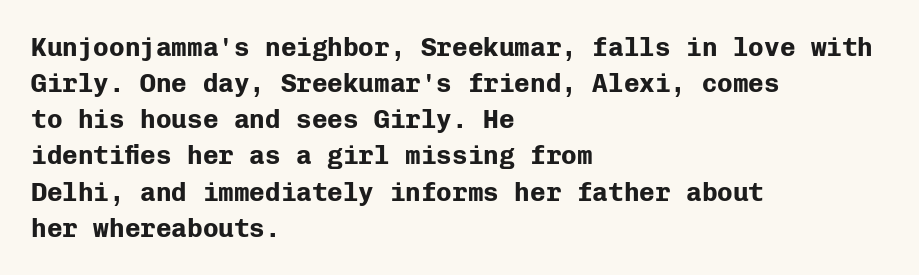
Q: Is the text bold? A: Yes.
Q: Is the text italic (slanted)? A: No, it is upright.
Q: Is the text underlined? A: No.
Q: How is the paragraph aligned? A: Left-aligned.
Q: Is the spacing between letters normal or unusually wide? A: Normal.
Q: Is the spacing between lines tight, normal or loose? A: Normal.
